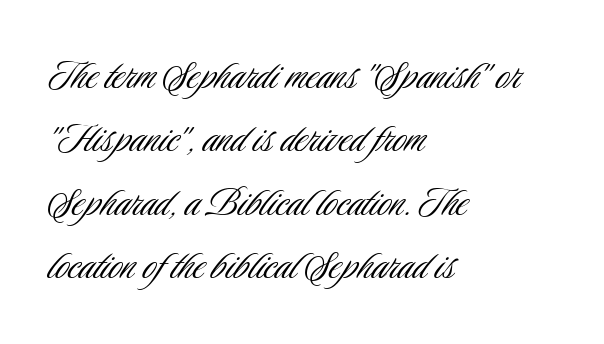
Q: Is the text bold? A: No.
Q: Is the text italic (slanted)? A: Yes.
Q: Is the typeface a serif or a sans-serif typeface? A: Sans-serif.
Q: Is the text underlined? A: No.
Q: How is the paragraph aligned? A: Left-aligned.
Q: Is the spacing between letters normal or unusually wide? A: Normal.
Q: Is the spacing between lines tight, normal or loose? A: Normal.
Q: Width (condensed, normal, or wide)? A: Condensed.
Q: Stroke contrast? A: Low.
Q: x-height? A: Small.
Q: Monospaced? A: No.
